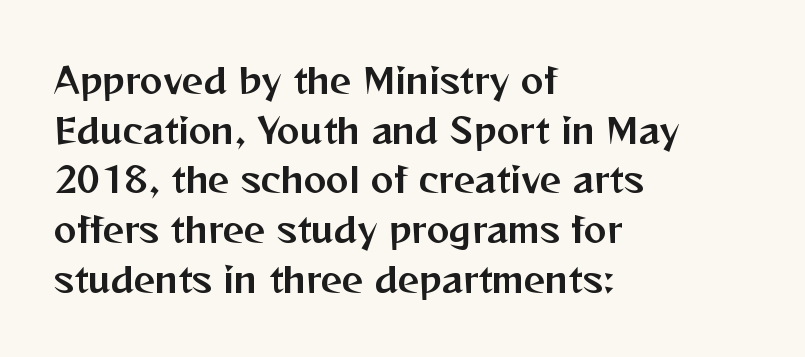
Q: Is the text italic (slanted)? A: No, it is upright.
Q: Is the typeface a serif or a sans-serif typeface? A: Sans-serif.
Q: Is the text underlined? A: No.
Q: How is the paragraph aligned? A: Left-aligned.
Q: Is the spacing between letters normal or unusually wide? A: Normal.
Q: Is the spacing between lines tight, normal or loose? A: Normal.
Q: Width (condensed, normal, or wide)? A: Normal.
Q: Stroke contrast? A: Medium.
Q: x-height? A: Medium.
Q: Monospaced? A: No.
